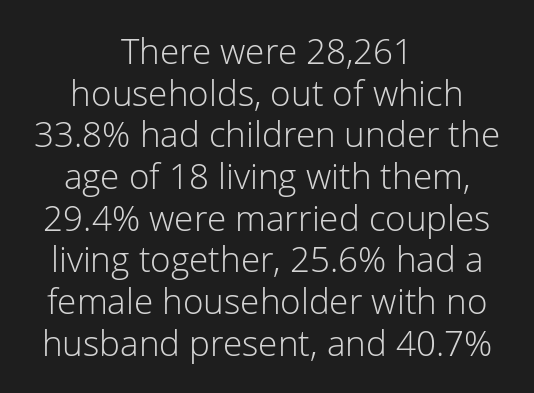
{"serif": "no", "italic": "no", "bold": "no", "weight": "light", "width": "normal", "stroke_contrast": "low", "x_height": "medium", "monospaced": "no", "underline": "no", "align": "center", "line_spacing_ratio": 1.19, "letter_spacing": "normal", "letter_spacing_em": 0.0, "glyph_px": 35}
